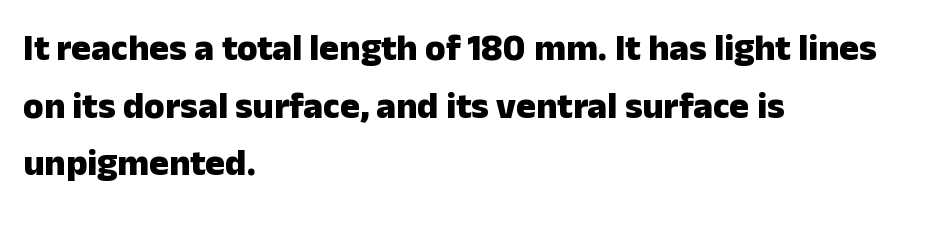
{"serif": "no", "italic": "no", "bold": "yes", "weight": "heavy", "width": "normal", "stroke_contrast": "low", "x_height": "medium", "monospaced": "no", "underline": "no", "align": "left", "line_spacing": "normal", "line_spacing_ratio": 1.56, "letter_spacing": "normal", "letter_spacing_em": 0.0, "glyph_px": 37}
